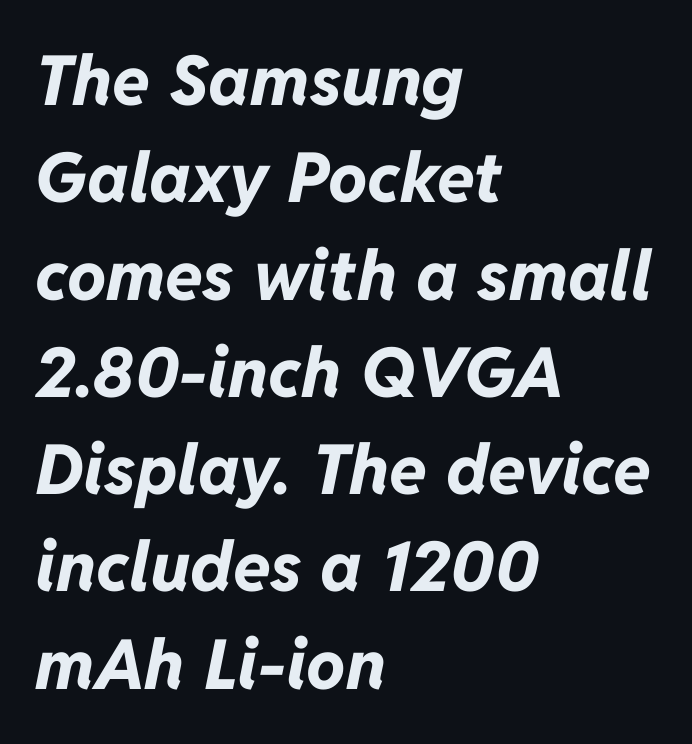
{"italic": "yes", "lean": "right", "slant_degrees": 11, "bold": "yes", "weight": "bold", "width": "normal", "stroke_contrast": "low", "x_height": "medium", "monospaced": "no", "underline": "no", "align": "left", "line_spacing": "normal", "line_spacing_ratio": 1.41, "letter_spacing": "normal", "letter_spacing_em": 0.0, "glyph_px": 69}
